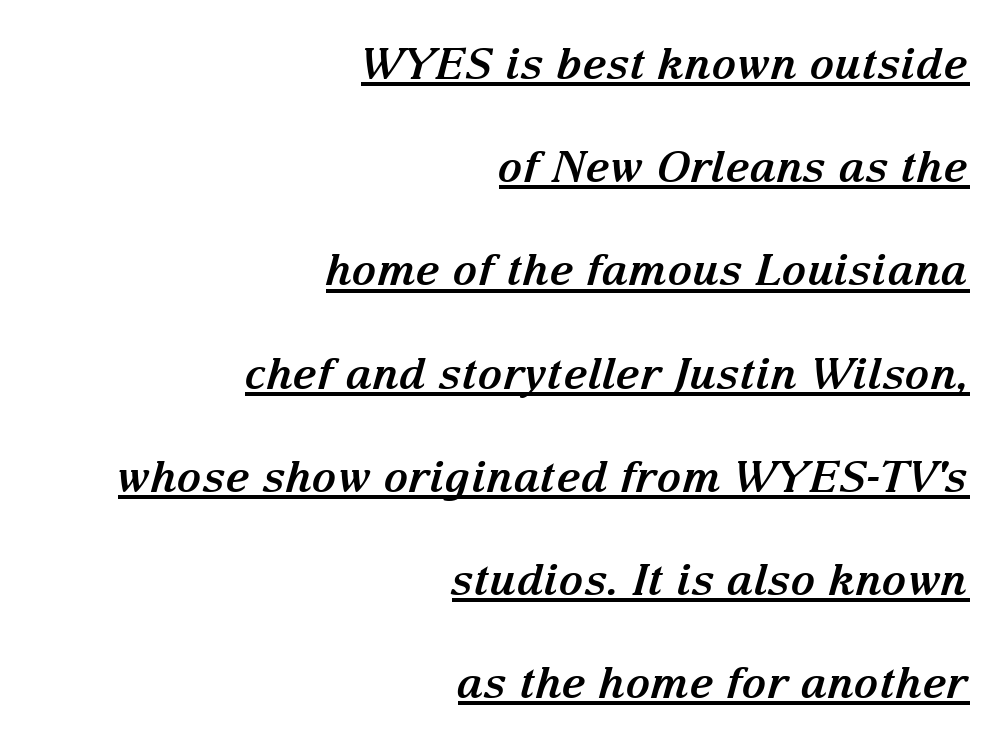
{"serif": "yes", "italic": "yes", "lean": "right", "slant_degrees": 15, "bold": "yes", "weight": "bold", "width": "normal", "stroke_contrast": "medium", "x_height": "medium", "monospaced": "no", "underline": "yes", "align": "right", "line_spacing": "loose", "line_spacing_ratio": 2.4, "letter_spacing": "normal", "letter_spacing_em": 0.0, "glyph_px": 43}
